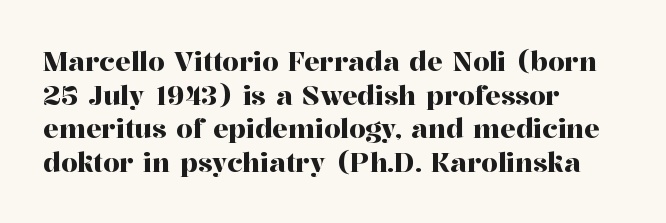
Q: Is the text italic (slanted)? A: No, it is upright.
Q: Is the text underlined? A: No.
Q: How is the paragraph aligned? A: Left-aligned.
Q: Is the spacing between letters normal or unusually wide? A: Normal.
Q: Is the spacing between lines tight, normal or loose? A: Normal.
